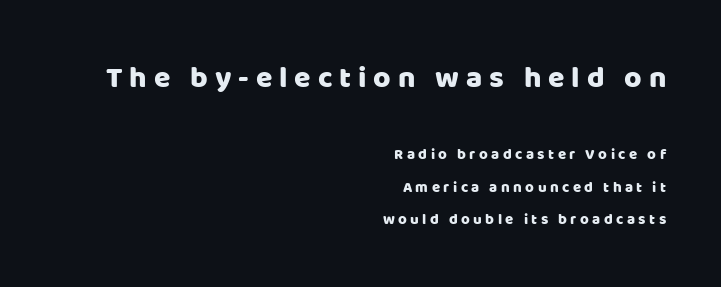
The image shows 30 px sans-serif type, upright; set right-aligned, loose line spacing (2.15x), unusually wide letter spacing (+0.23 em), not underlined; the first (top) block is 2.0x larger; low stroke contrast and a large x-height.
